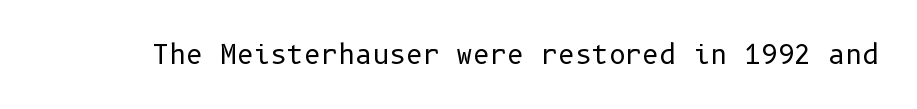
Q: Is the text bold? A: No.
Q: Is the text italic (slanted)? A: No, it is upright.
Q: Is the text underlined? A: No.
Q: Is the spacing between letters normal or unusually wide? A: Normal.
